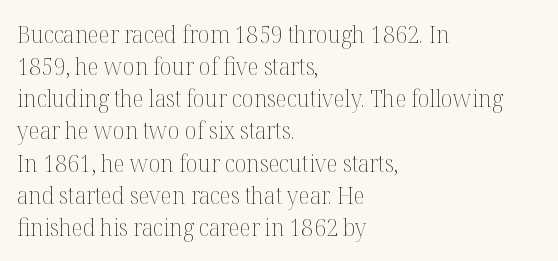
The strip under each line holds only bare page. You could call the tracking neutral — neither tight nor loose. Where is the straight margin? On the left. Upright lettering throughout. The weight tops out at a normal text grade.
